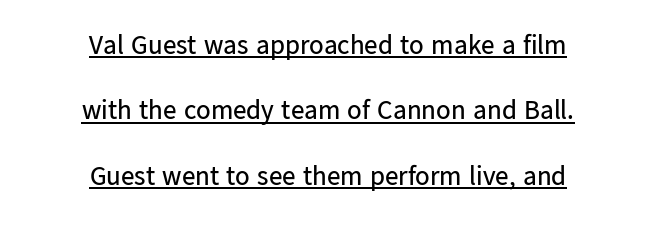
{"italic": "no", "bold": "no", "underline": "yes", "align": "center", "line_spacing": "loose", "line_spacing_ratio": 2.42, "letter_spacing": "normal", "letter_spacing_em": 0.0, "glyph_px": 27}
